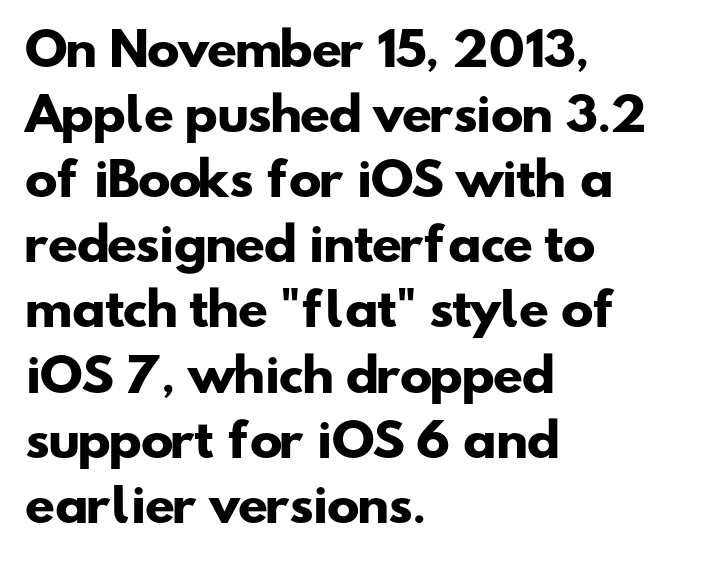
Examine the stroke ends and you'll find no serifs. Nobody drew a line under any word here. Typesetter's note: full bold, strokes at maximum text heaviness. Typeset ragged right — the left edge is the straight one.
